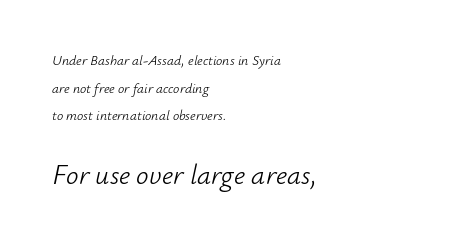
{"italic": "yes", "lean": "right", "slant_degrees": 12, "bold": "no", "weight": "light", "width": "normal", "stroke_contrast": "low", "x_height": "small", "monospaced": "no", "underline": "no", "align": "left", "line_spacing": "loose", "line_spacing_ratio": 1.98, "letter_spacing": "normal", "letter_spacing_em": 0.0, "larger_block": "second", "size_ratio": 2.0, "glyph_px": 28}
